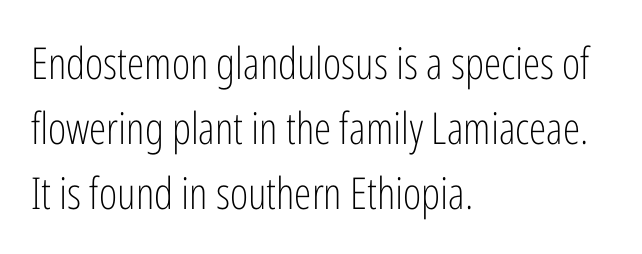
Has an underline been added? It has not. Default kerning and tracking; the words read as compact shapes. This reads as an unemphasized weight, regular at the heaviest. Each letter keeps its own natural width here, so spacing adapts to shape. Reading down the column, the eye jumps a familiar distance to each next line. Unlike a traditional serif, this face leaves its strokes unadorned.
